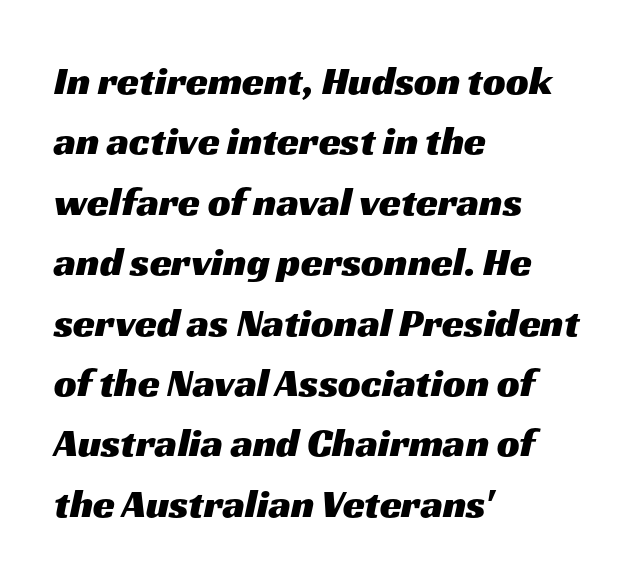
If you measured baseline to baseline, you'd find a middling distance. The face used here is proportionally spaced, like ordinary book or web type. Plain, unruled lines of type. Stroke terminals: plain, sans-serif. Teacher's note: observe the even left margin — that is flush-left alignment. The letterforms sit shoulder to shoulder at normal distance.
